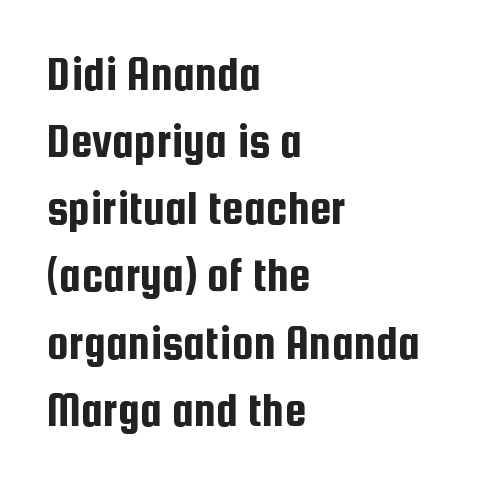
{"serif": "no", "italic": "no", "width": "condensed", "stroke_contrast": "low", "x_height": "medium", "monospaced": "no", "underline": "no", "align": "left", "line_spacing": "normal", "line_spacing_ratio": 1.37, "letter_spacing": "normal", "letter_spacing_em": 0.0, "glyph_px": 49}
